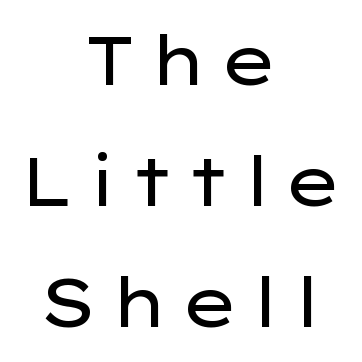
The image shows 68 px regular-weight, wide sans-serif type, upright; set centered, line spacing 1.78x, not underlined; low stroke contrast and a medium x-height.
